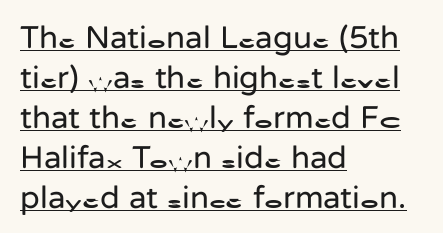
{"serif": "no", "italic": "no", "bold": "no", "weight": "regular", "width": "normal", "stroke_contrast": "low", "x_height": "medium", "monospaced": "no", "underline": "yes", "align": "left", "line_spacing": "normal", "line_spacing_ratio": 1.25, "letter_spacing": "normal", "letter_spacing_em": 0.0, "glyph_px": 32}
